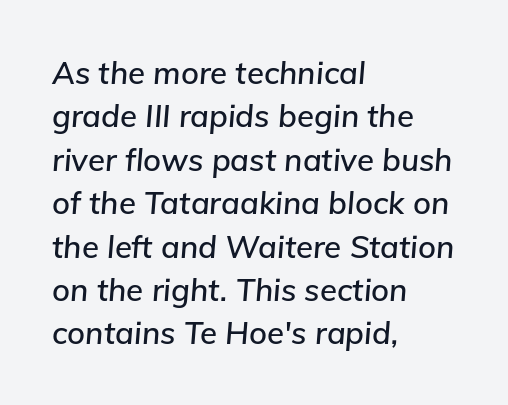
When letters slant like this, we call the style italic. Short and long lines alike share a common starting point at left. The block of text has a typical density, with ordinary space between rows. Clear beneath every line of the passage.
